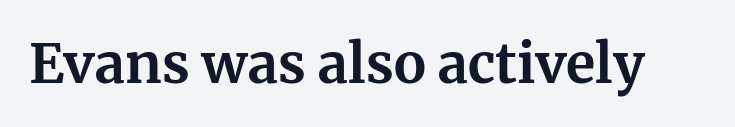
{"serif": "yes", "italic": "no", "bold": "yes", "weight": "bold", "width": "normal", "stroke_contrast": "medium", "x_height": "medium", "monospaced": "no", "underline": "no", "letter_spacing": "normal", "letter_spacing_em": 0.0, "glyph_px": 54}
